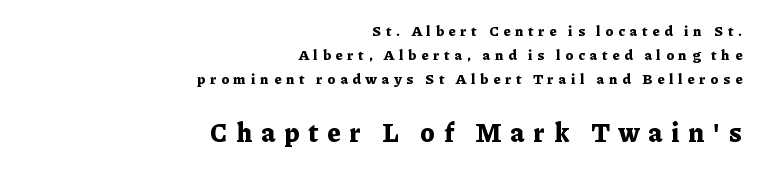
{"italic": "no", "bold": "yes", "underline": "no", "align": "right", "line_spacing_ratio": 1.73, "letter_spacing": "wide", "letter_spacing_em": 0.34, "larger_block": "second", "size_ratio": 1.86, "glyph_px": 26}
